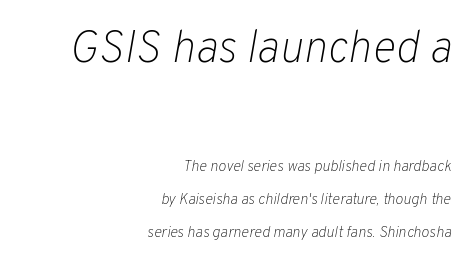
Q: Is the text bold? A: No.
Q: Is the text italic (slanted)? A: Yes, it leans right by about 10 degrees.
Q: Is the text underlined? A: No.
Q: How is the paragraph aligned? A: Right-aligned.
Q: Is the spacing between letters normal or unusually wide? A: Normal.
Q: Is the spacing between lines tight, normal or loose? A: Loose.
Q: Which block of text is set in a larger size, the first (top) or the second (bottom)? A: The first (top) one.
Q: Width (condensed, normal, or wide)? A: Normal.
Q: Stroke contrast? A: Low.
Q: x-height? A: Medium.
Q: Monospaced? A: No.
